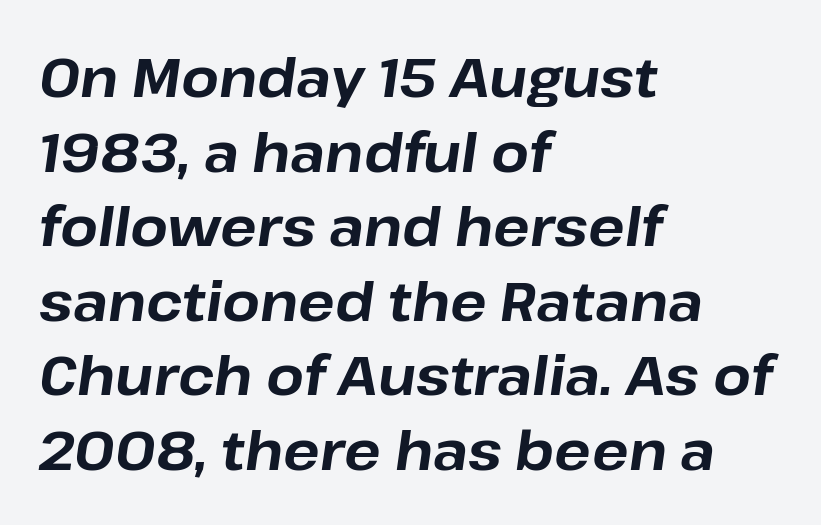
Q: Is the text bold? A: Yes.
Q: Is the text italic (slanted)? A: Yes, it leans right by about 8 degrees.
Q: Is the text underlined? A: No.
Q: How is the paragraph aligned? A: Left-aligned.
Q: Is the spacing between letters normal or unusually wide? A: Normal.
Q: Is the spacing between lines tight, normal or loose? A: Normal.
Q: Width (condensed, normal, or wide)? A: Normal.
Q: Stroke contrast? A: Low.
Q: x-height? A: Medium.
Q: Monospaced? A: No.
